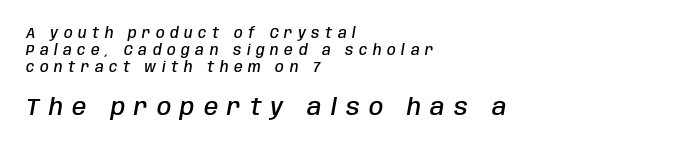
The image shows 23 px text type, italic (leaning right); set left-aligned, line spacing 1.22x, unusually wide letter spacing (+0.4 em), not underlined; the second (bottom) block is 1.64x larger.
